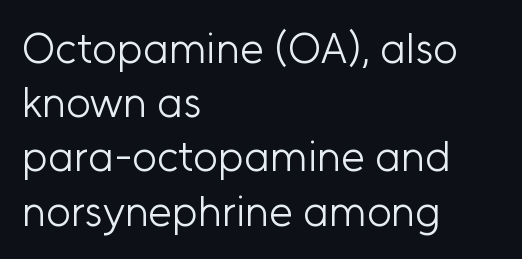
The image shows 43 px light sans-serif type, upright; set left-aligned, normal line spacing (1.26x), normal letter spacing, not underlined; low stroke contrast and a medium x-height.
